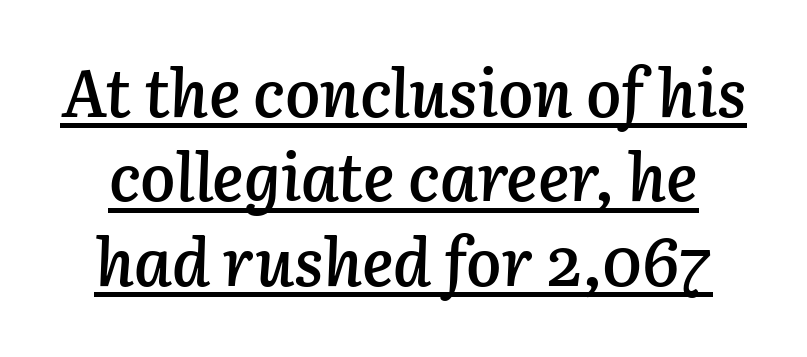
When letters slant like this, we call the style italic. Reading down the column, the eye jumps a familiar distance to each next line. The rendering uses natural spacing where letterforms have individual widths. A continuous stroke trails under the words, as in a hyperlink. Characters follow at the spacing the type designer built in. These words are printed semibold, heavier than regular yet not bold.
